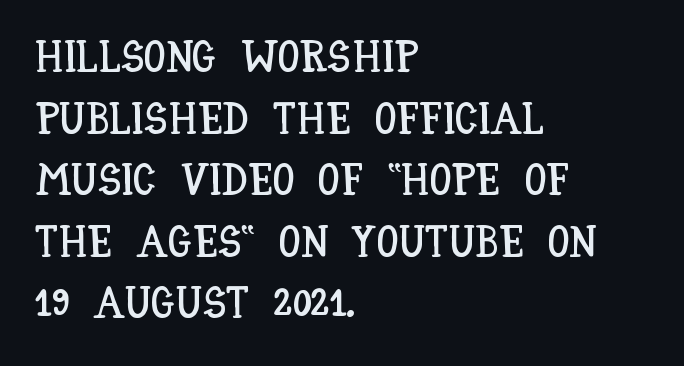
Quick note: underline off. Every row of glyphs begins at an identical x-position on the left. This is roman type, the default non-slanted kind. Successive baselines arrive at the customary interval. Varying glyph widths throughout — classic text-font behaviour.
